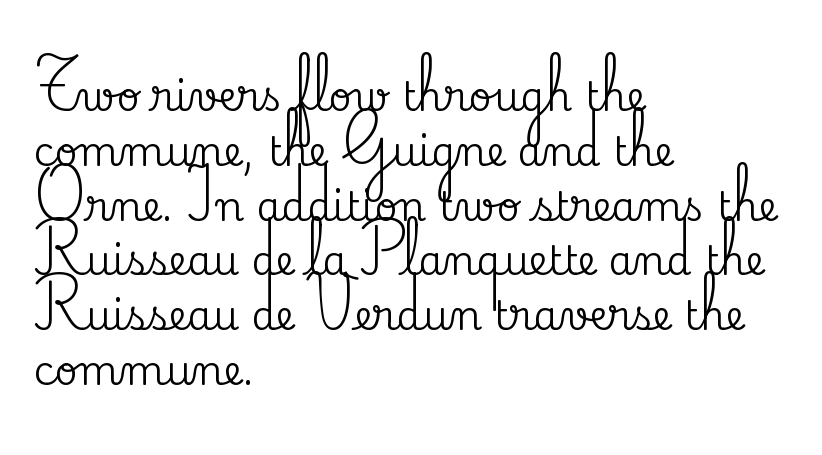
The image shows 40 px serif type, upright; set left-aligned, normal line spacing (1.37x), normal letter spacing, not underlined; medium stroke contrast and a small x-height.
